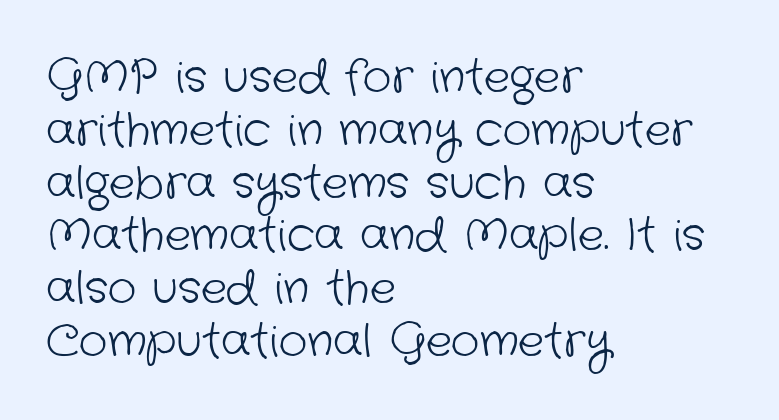
Q: Is the text bold? A: No.
Q: Is the typeface a serif or a sans-serif typeface? A: Sans-serif.
Q: Is the text underlined? A: No.
Q: How is the paragraph aligned? A: Left-aligned.
Q: Is the spacing between letters normal or unusually wide? A: Normal.
Q: Width (condensed, normal, or wide)? A: Normal.
Q: Stroke contrast? A: Low.
Q: x-height? A: Medium.
Q: Monospaced? A: No.
